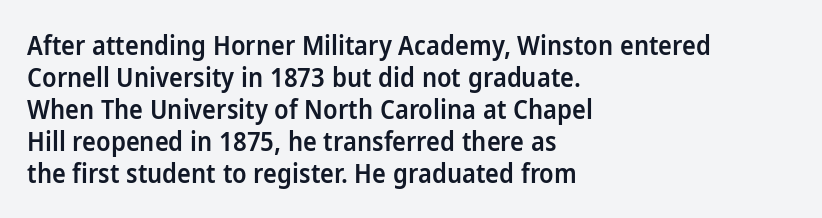
Each row of text sits above clean, open space. In CSS terms this would be text-align: left. Is the type bold? Partly — it's a semibold, heavier than regular but not fully bold. The font's upright variant was chosen for this text. Nothing unusual about the tracking: characters are spaced as the font intends.
